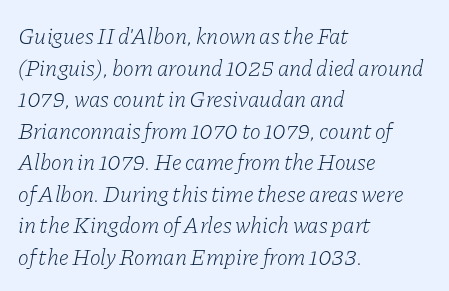
Q: Is the text bold? A: No.
Q: Is the text italic (slanted)? A: Yes, it leans right by about 11 degrees.
Q: Is the text underlined? A: No.
Q: How is the paragraph aligned? A: Left-aligned.
Q: Is the spacing between letters normal or unusually wide? A: Normal.
Q: Is the spacing between lines tight, normal or loose? A: Normal.
